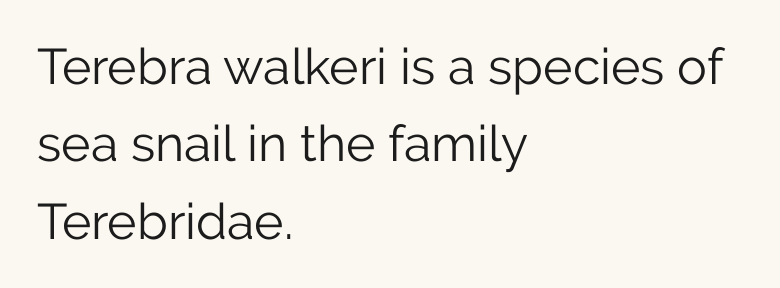
{"serif": "no", "italic": "no", "bold": "no", "weight": "light", "width": "normal", "stroke_contrast": "low", "x_height": "medium", "monospaced": "no", "underline": "no", "align": "left", "line_spacing": "normal", "line_spacing_ratio": 1.55, "letter_spacing": "normal", "letter_spacing_em": 0.0, "glyph_px": 50}
